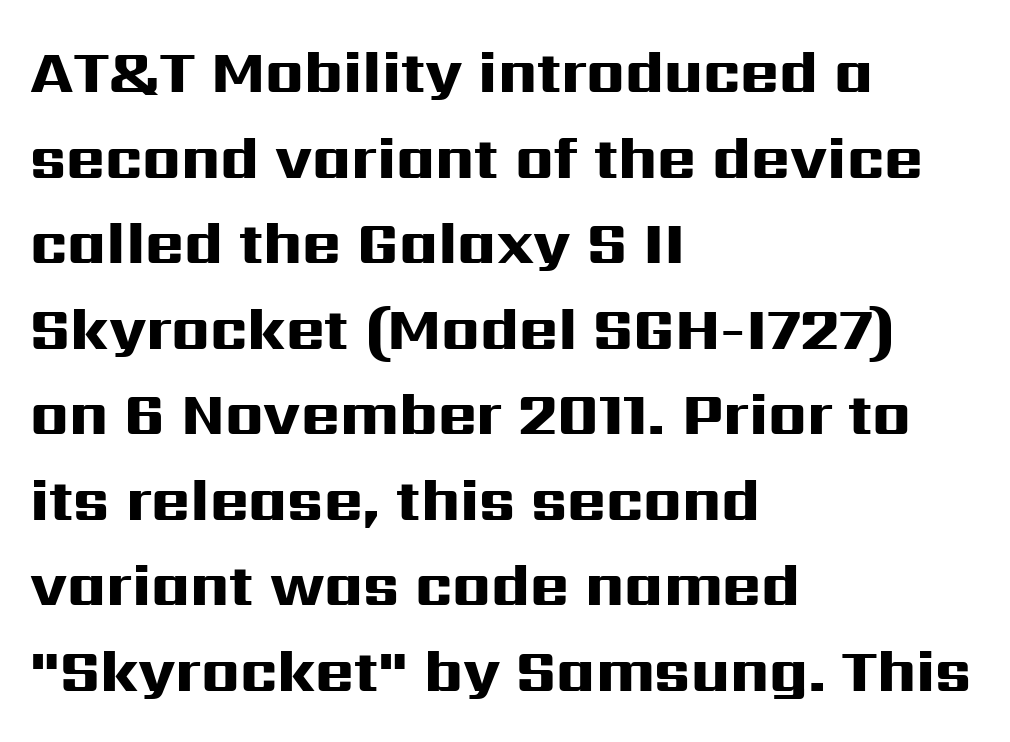
{"serif": "no", "italic": "no", "bold": "yes", "weight": "heavy", "width": "wide", "stroke_contrast": "high", "x_height": "medium", "monospaced": "no", "underline": "no", "align": "left", "line_spacing": "normal", "line_spacing_ratio": 1.45, "letter_spacing": "normal", "letter_spacing_em": 0.0, "glyph_px": 59}
